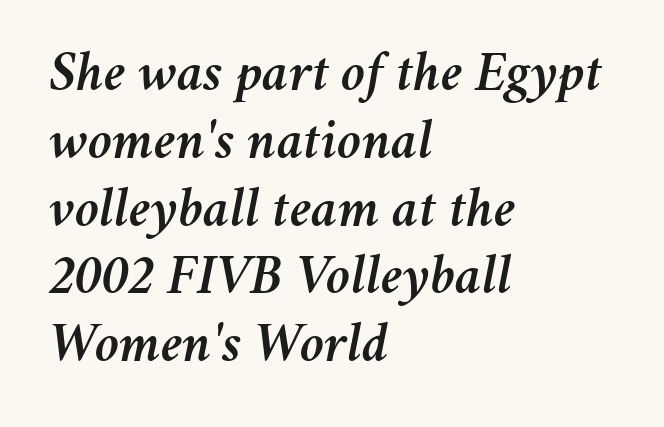
{"italic": "yes", "lean": "right", "slant_degrees": 11, "width": "normal", "stroke_contrast": "medium", "x_height": "medium", "monospaced": "no", "underline": "no", "align": "left", "line_spacing_ratio": 1.21, "letter_spacing": "normal", "letter_spacing_em": 0.0, "glyph_px": 56}
